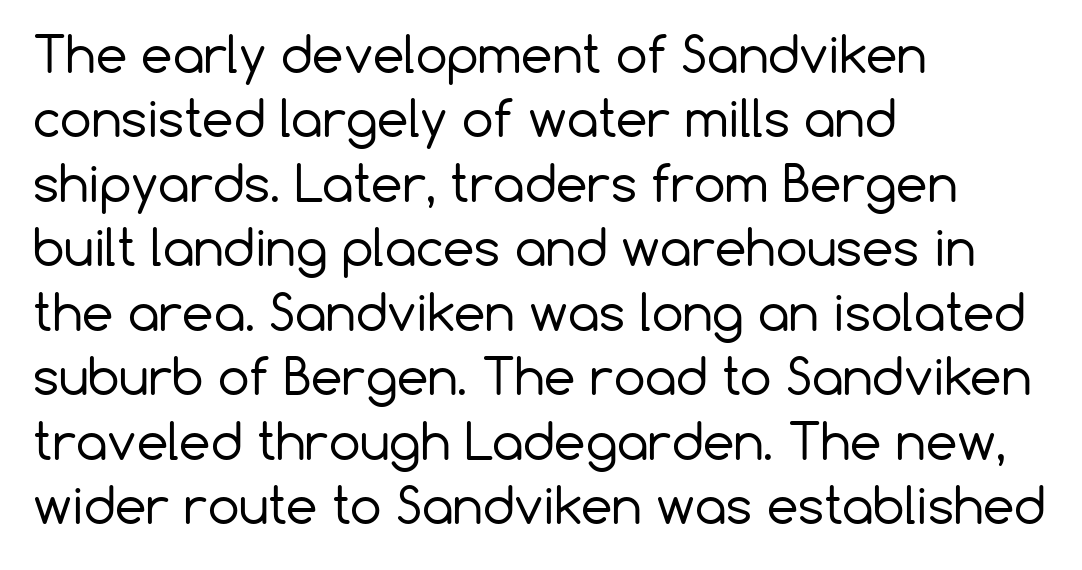
The characters are drawn with everyday or finer stroke widths. Nothing unusual about the tracking: characters are spaced as the font intends. Is there any slant? The stems are plumb. Notice how descenders clear the ascenders below comfortably — that's standard leading. This rendering employs a face without finishing strokes, i.e., a sans-serif. Note the varied advance widths — an 'i' is clearly narrower than an 'm'.
